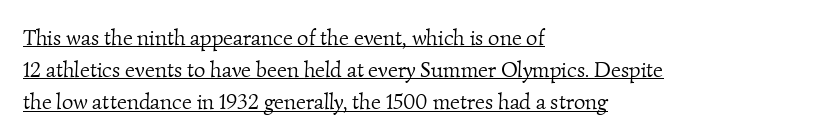
Q: Is the text bold? A: No.
Q: Is the text underlined? A: Yes.
Q: How is the paragraph aligned? A: Left-aligned.
Q: Is the spacing between letters normal or unusually wide? A: Normal.
Q: Is the spacing between lines tight, normal or loose? A: Normal.
